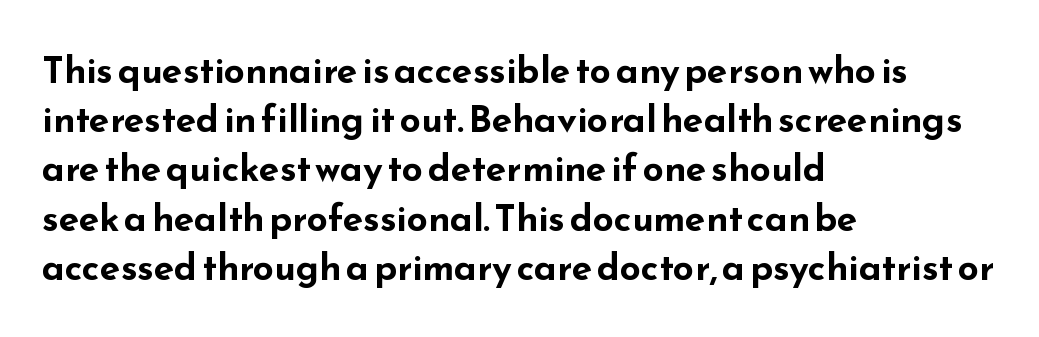
The image shows 37 px bold, wide sans-serif type, upright; set left-aligned, normal line spacing (1.33x), normal letter spacing, not underlined; low stroke contrast and a small x-height.
